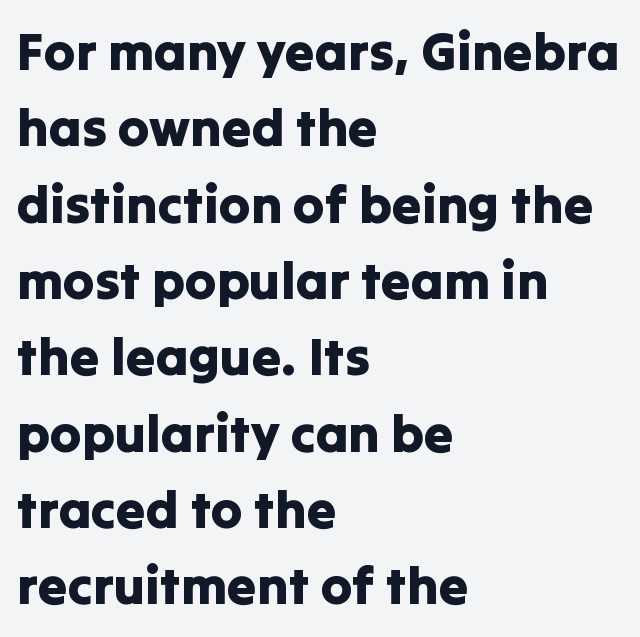
Q: Is the text italic (slanted)? A: No, it is upright.
Q: Is the typeface a serif or a sans-serif typeface? A: Sans-serif.
Q: Is the text underlined? A: No.
Q: How is the paragraph aligned? A: Left-aligned.
Q: Is the spacing between letters normal or unusually wide? A: Normal.
Q: Is the spacing between lines tight, normal or loose? A: Normal.
Q: Width (condensed, normal, or wide)? A: Normal.
Q: Stroke contrast? A: Low.
Q: x-height? A: Medium.
Q: Monospaced? A: No.
